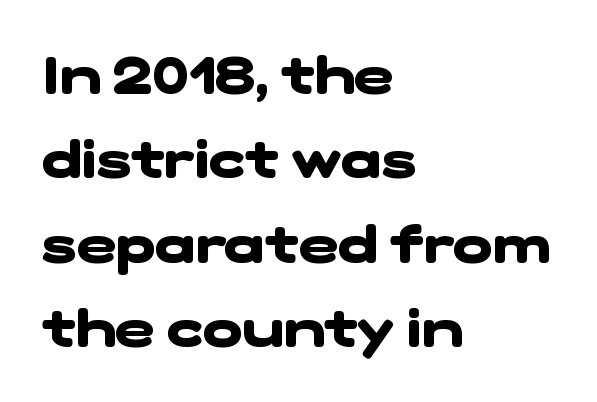
Q: Is the text bold? A: Yes.
Q: Is the typeface a serif or a sans-serif typeface? A: Sans-serif.
Q: Is the text underlined? A: No.
Q: How is the paragraph aligned? A: Left-aligned.
Q: Is the spacing between letters normal or unusually wide? A: Normal.
Q: Is the spacing between lines tight, normal or loose? A: Normal.
Q: Width (condensed, normal, or wide)? A: Wide.
Q: Stroke contrast? A: Low.
Q: x-height? A: Medium.
Q: Monospaced? A: No.
